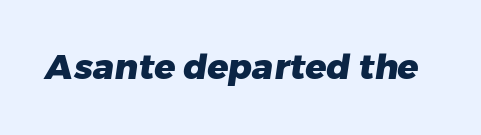
The image shows 35 px heavy sans-serif type; set normal letter spacing, not underlined; low stroke contrast and a medium x-height.
